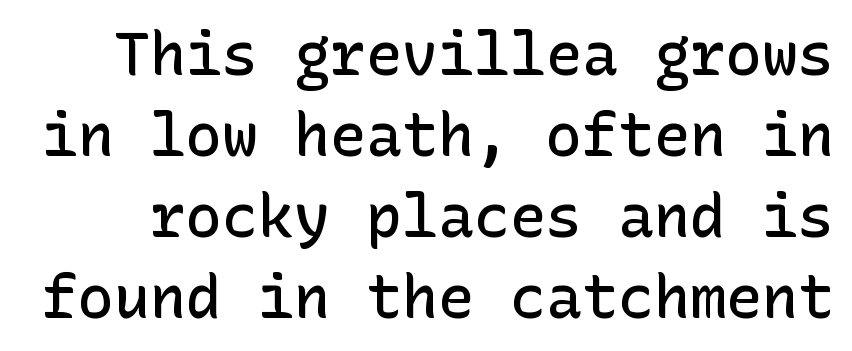
Q: Is the text bold? A: Semi-bold.
Q: Is the text italic (slanted)? A: No, it is upright.
Q: Is the typeface a serif or a sans-serif typeface? A: Sans-serif.
Q: Is the text underlined? A: No.
Q: Is the spacing between letters normal or unusually wide? A: Normal.
Q: Is the spacing between lines tight, normal or loose? A: Normal.
Q: Width (condensed, normal, or wide)? A: Normal.
Q: Stroke contrast? A: Low.
Q: x-height? A: Medium.
